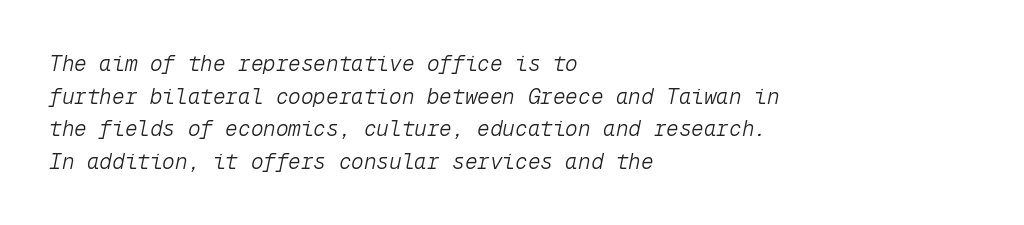
Q: Is the text bold? A: No.
Q: Is the text italic (slanted)? A: Yes, it leans right by about 12 degrees.
Q: Is the text underlined? A: No.
Q: How is the paragraph aligned? A: Left-aligned.
Q: Is the spacing between letters normal or unusually wide? A: Normal.
Q: Is the spacing between lines tight, normal or loose? A: Normal.
